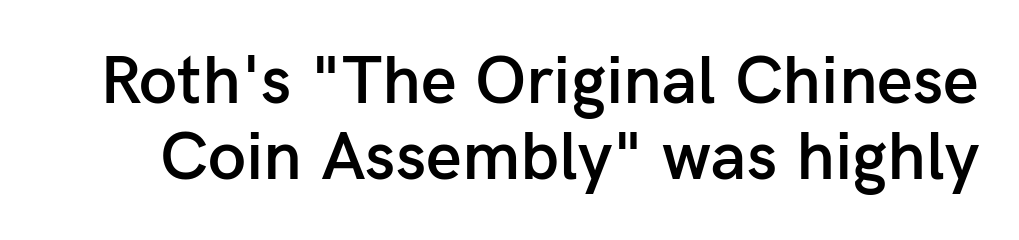
Q: Is the text bold? A: Semi-bold.
Q: Is the text italic (slanted)? A: No, it is upright.
Q: Is the typeface a serif or a sans-serif typeface? A: Sans-serif.
Q: Is the text underlined? A: No.
Q: Is the spacing between letters normal or unusually wide? A: Normal.
Q: Is the spacing between lines tight, normal or loose? A: Tight.
Q: Width (condensed, normal, or wide)? A: Normal.
Q: Stroke contrast? A: Low.
Q: x-height? A: Medium.
Q: Monospaced? A: No.
